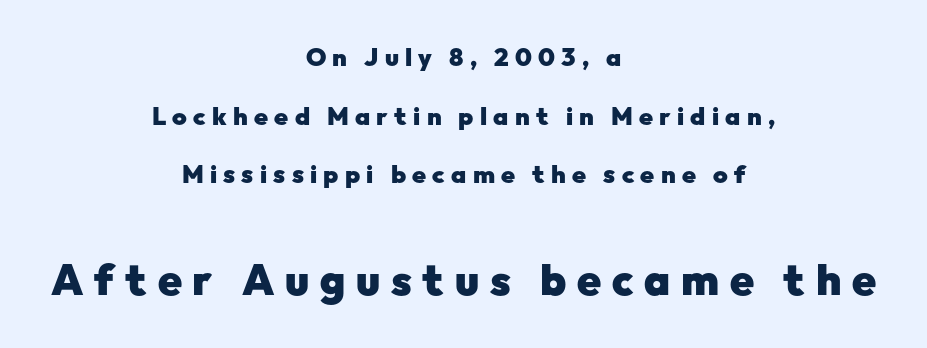
Q: Is the text bold? A: Yes.
Q: Is the text italic (slanted)? A: No, it is upright.
Q: Is the typeface a serif or a sans-serif typeface? A: Sans-serif.
Q: Is the text underlined? A: No.
Q: How is the paragraph aligned? A: Centered.
Q: Is the spacing between letters normal or unusually wide? A: Unusually wide.
Q: Is the spacing between lines tight, normal or loose? A: Loose.
Q: Which block of text is set in a larger size, the first (top) or the second (bottom)? A: The second (bottom) one.
Q: Width (condensed, normal, or wide)? A: Normal.
Q: Stroke contrast? A: Low.
Q: x-height? A: Medium.
Q: Monospaced? A: No.
